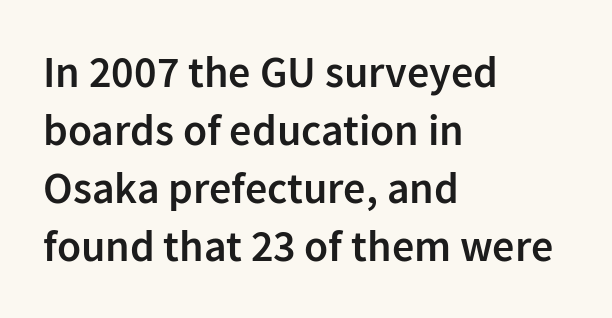
Q: Is the text bold? A: Semi-bold.
Q: Is the text italic (slanted)? A: No, it is upright.
Q: Is the typeface a serif or a sans-serif typeface? A: Sans-serif.
Q: Is the text underlined? A: No.
Q: How is the paragraph aligned? A: Left-aligned.
Q: Is the spacing between letters normal or unusually wide? A: Normal.
Q: Is the spacing between lines tight, normal or loose? A: Normal.
Q: Width (condensed, normal, or wide)? A: Normal.
Q: Stroke contrast? A: Low.
Q: x-height? A: Medium.
Q: Monospaced? A: No.
